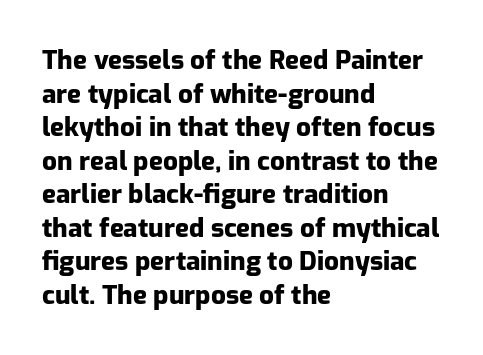
Q: Is the text bold? A: Yes.
Q: Is the text italic (slanted)? A: No, it is upright.
Q: Is the text underlined? A: No.
Q: How is the paragraph aligned? A: Left-aligned.
Q: Is the spacing between letters normal or unusually wide? A: Normal.
Q: Is the spacing between lines tight, normal or loose? A: Normal.
